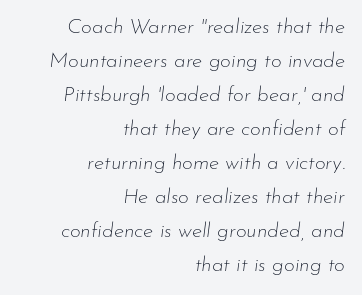
The lettering tilts uniformly, giving the passage an italic look. Descenders hang freely into open space. Ink coverage per letter is moderate at most. The typesetter chose a ragged-left arrangement here.
